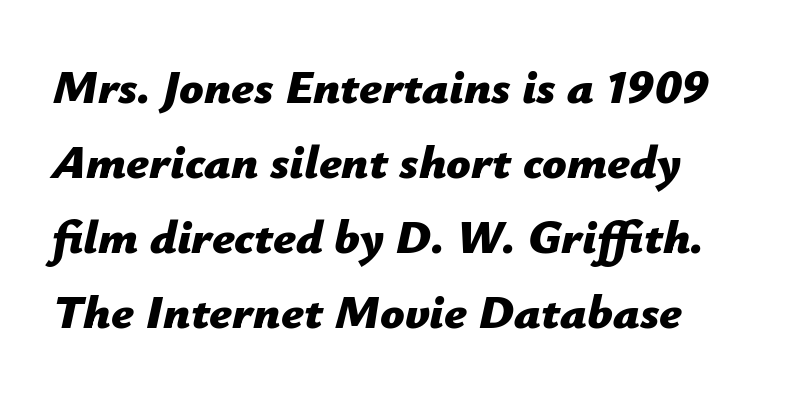
A bare baseline throughout the passage. The letters advance in unequal steps, a hallmark of proportional type. The lines in this sample share a left origin and differ only in where they stop. The typesetting leans heavy: a genuine bold. Students, observe: this is what conventionally led text looks like. Caption: standard tracking, unaltered.
